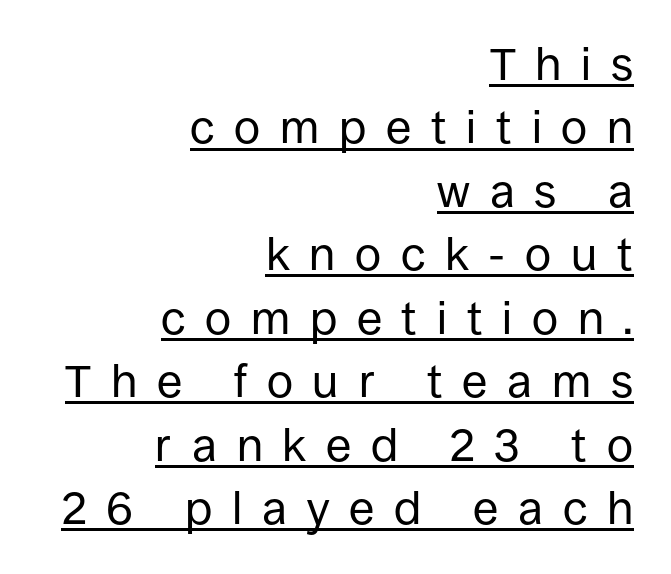
Q: Is the text bold? A: No.
Q: Is the text italic (slanted)? A: No, it is upright.
Q: Is the typeface a serif or a sans-serif typeface? A: Sans-serif.
Q: Is the text underlined? A: Yes.
Q: How is the paragraph aligned? A: Right-aligned.
Q: Is the spacing between letters normal or unusually wide? A: Unusually wide.
Q: Is the spacing between lines tight, normal or loose? A: Normal.
Q: Width (condensed, normal, or wide)? A: Normal.
Q: Stroke contrast? A: Low.
Q: x-height? A: Large.
Q: Monospaced? A: No.
